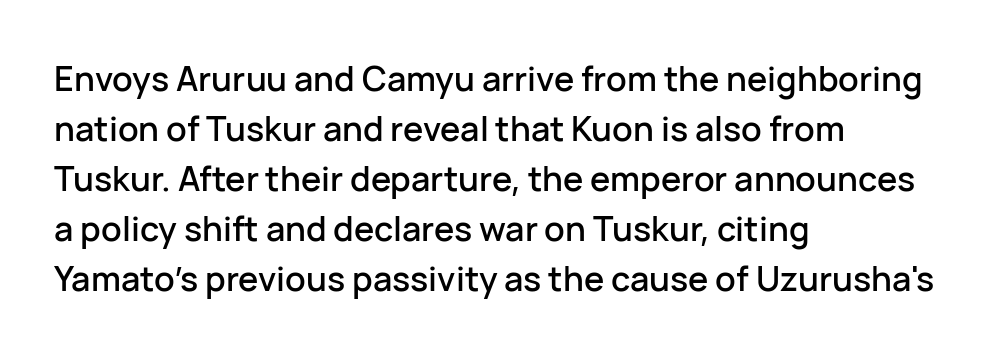
Q: Is the text italic (slanted)? A: No, it is upright.
Q: Is the typeface a serif or a sans-serif typeface? A: Sans-serif.
Q: Is the text underlined? A: No.
Q: How is the paragraph aligned? A: Left-aligned.
Q: Is the spacing between letters normal or unusually wide? A: Normal.
Q: Is the spacing between lines tight, normal or loose? A: Normal.
Q: Width (condensed, normal, or wide)? A: Normal.
Q: Stroke contrast? A: Low.
Q: x-height? A: Medium.
Q: Monospaced? A: No.
